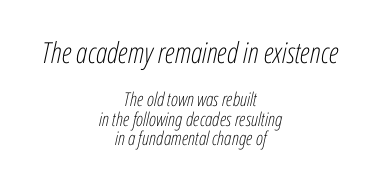
The image shows 29 px light, condensed type, italic (leaning right); set centered, tight line spacing (1.03x), normal letter spacing, not underlined; the first (top) block is 1.53x larger; low stroke contrast and a medium x-height.
